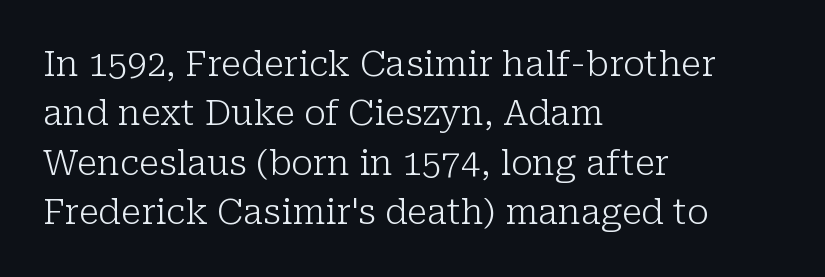
Serifs: yes, visible at the terminals of the letterforms. The vertical gap from one line to the next is medium. Which margin do the lines hug? The left one — the right edge is uneven. The foot of each line stays bare and open. Here the glyphs are tracked normally, forming tight word shapes.
